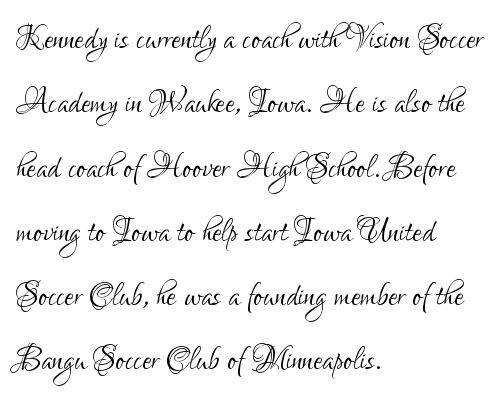
{"serif": "no", "bold": "no", "weight": "light", "width": "condensed", "stroke_contrast": "low", "x_height": "small", "monospaced": "no", "underline": "no", "align": "left", "line_spacing": "normal", "line_spacing_ratio": 1.53, "letter_spacing": "normal", "letter_spacing_em": 0.0, "glyph_px": 42}
